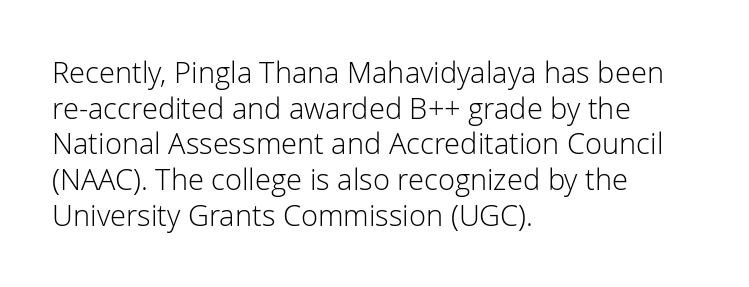
It's the straight-up-and-down kind of type. Lines of text with bare space underneath. Horizontal alignment here is leftward, the default for most running prose. Each letter keeps its own natural width here, so spacing adapts to shape. No feet cap the strokes, marking this as sans-serif type. The typesetting does not lean heavy: it is not bold.
